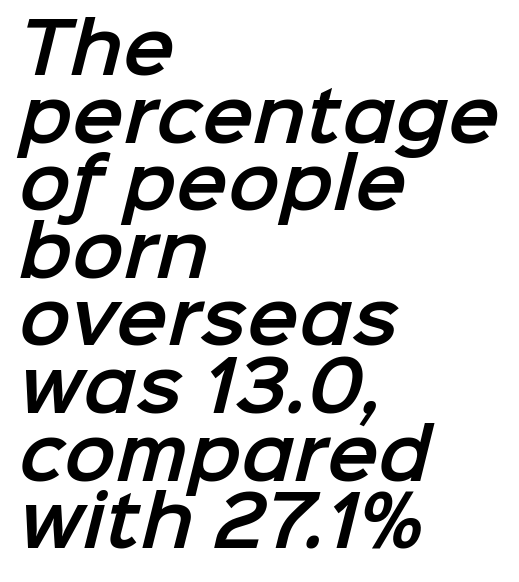
Q: Is the typeface a serif or a sans-serif typeface? A: Sans-serif.
Q: Is the text underlined? A: No.
Q: How is the paragraph aligned? A: Left-aligned.
Q: Is the spacing between letters normal or unusually wide? A: Normal.
Q: Is the spacing between lines tight, normal or loose? A: Tight.
Q: Width (condensed, normal, or wide)? A: Normal.
Q: Stroke contrast? A: Low.
Q: x-height? A: Medium.
Q: Monospaced? A: No.
